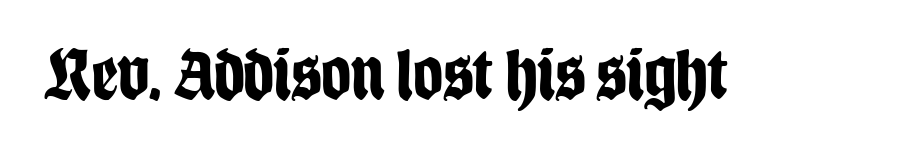
{"serif": "no", "italic": "no", "bold": "yes", "weight": "bold", "width": "condensed", "stroke_contrast": "low", "x_height": "large", "monospaced": "no", "underline": "no", "letter_spacing": "normal", "letter_spacing_em": 0.0, "glyph_px": 74}
